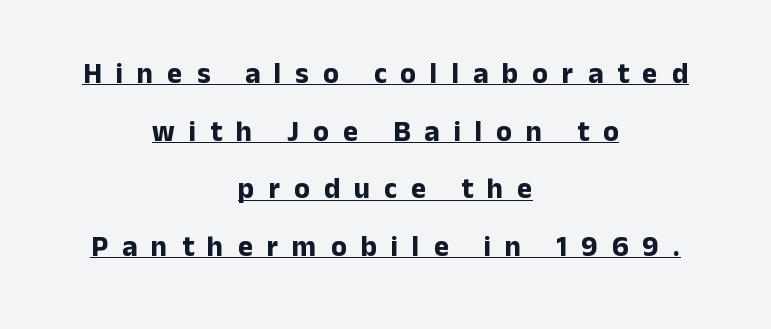
The image shows 29 px bold sans-serif type, upright; set centered, loose line spacing (1.99x), unusually wide letter spacing (+0.48 em), underlined; low stroke contrast and a medium x-height.
